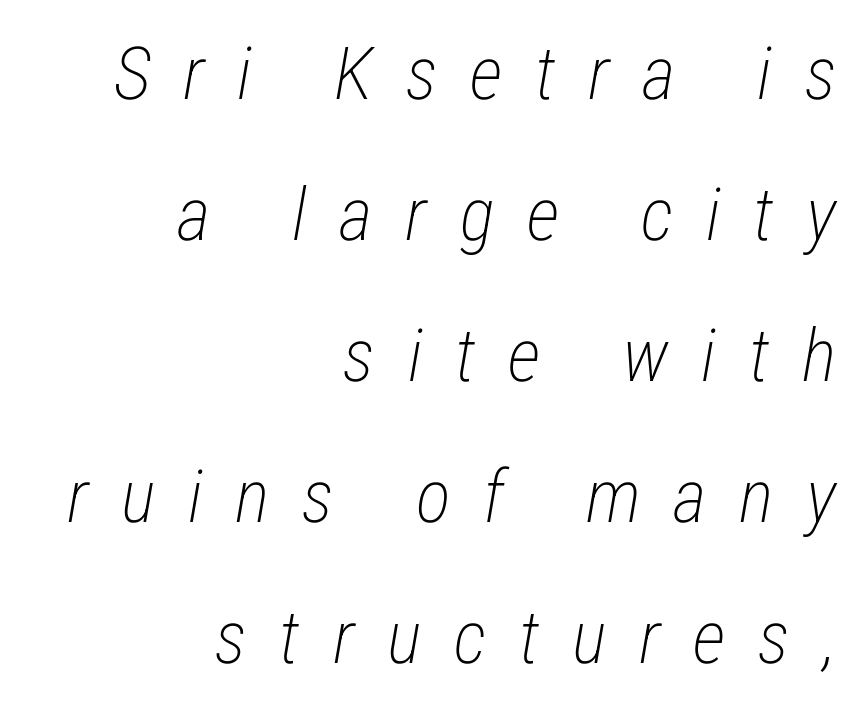
{"italic": "yes", "lean": "right", "slant_degrees": 12, "bold": "no", "weight": "light", "width": "condensed", "stroke_contrast": "low", "x_height": "medium", "monospaced": "no", "underline": "no", "align": "right", "line_spacing": "loose", "line_spacing_ratio": 1.93, "letter_spacing": "wide", "letter_spacing_em": 0.45, "glyph_px": 73}
